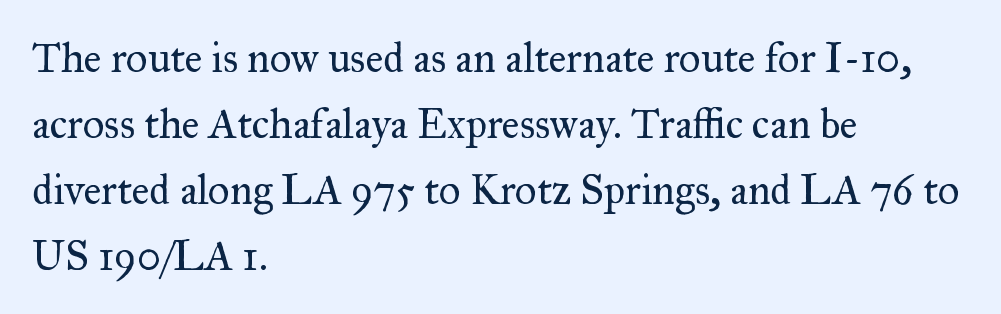
{"serif": "yes", "italic": "no", "bold": "no", "weight": "regular", "width": "normal", "stroke_contrast": "medium", "x_height": "small", "monospaced": "no", "underline": "no", "align": "left", "line_spacing": "normal", "line_spacing_ratio": 1.57, "letter_spacing": "normal", "letter_spacing_em": 0.0, "glyph_px": 42}
